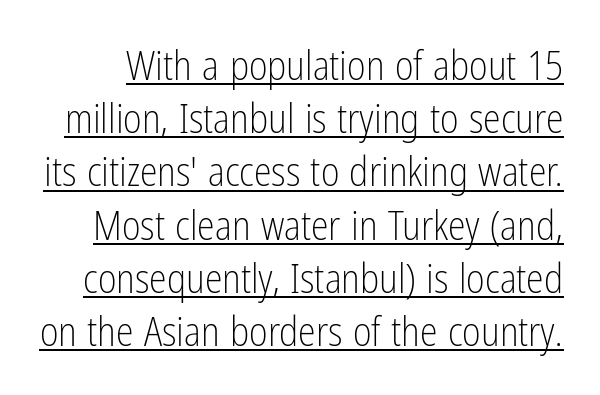
Q: Is the text bold? A: No.
Q: Is the text italic (slanted)? A: No, it is upright.
Q: Is the typeface a serif or a sans-serif typeface? A: Sans-serif.
Q: Is the text underlined? A: Yes.
Q: Is the spacing between letters normal or unusually wide? A: Normal.
Q: Is the spacing between lines tight, normal or loose? A: Normal.
Q: Width (condensed, normal, or wide)? A: Condensed.
Q: Stroke contrast? A: Low.
Q: x-height? A: Medium.
Q: Monospaced? A: No.
